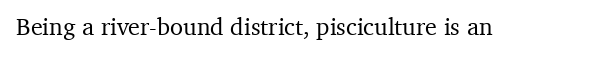
Observe the ordinary spacing: letters are neighbours, not strangers. Underline: absent. Rendered with straight, roman letterforms.
